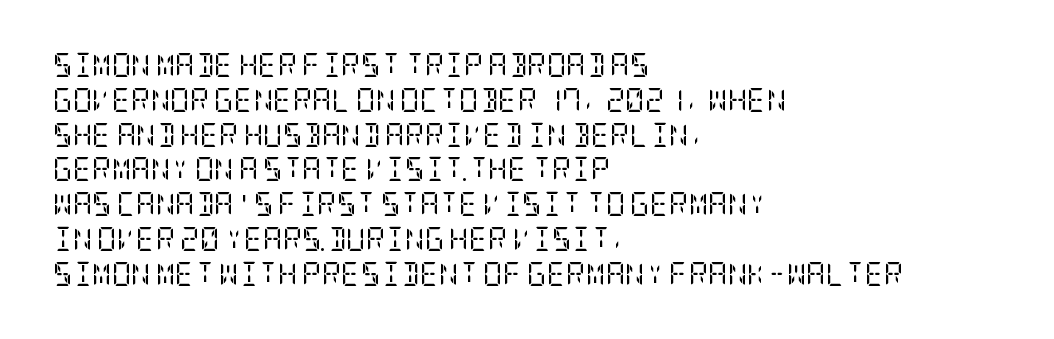
{"italic": "no", "bold": "no", "underline": "no", "align": "left", "line_spacing": "normal", "line_spacing_ratio": 1.45, "letter_spacing": "normal", "letter_spacing_em": 0.0, "glyph_px": 24}
